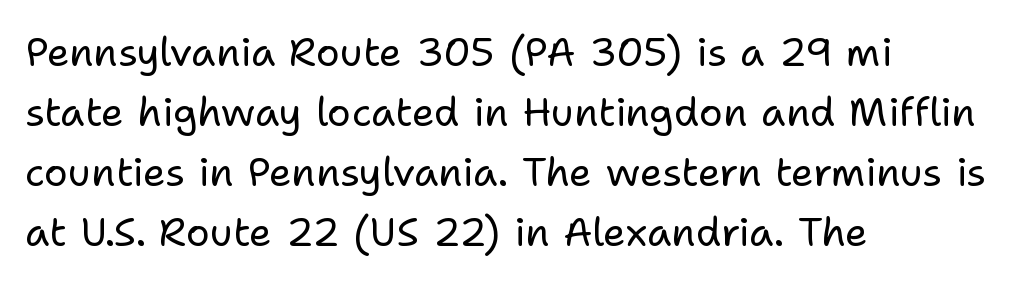
This sample has the flowing, uneven cadence of proportional lettering. Look at the bottom of the vertical strokes: they stop flat, with no serifs. Check the space under the baseline: it is left empty. Tracking value appears to be zero — textbook default spacing. Tall strokes in this sample are plumb rather than angled.
